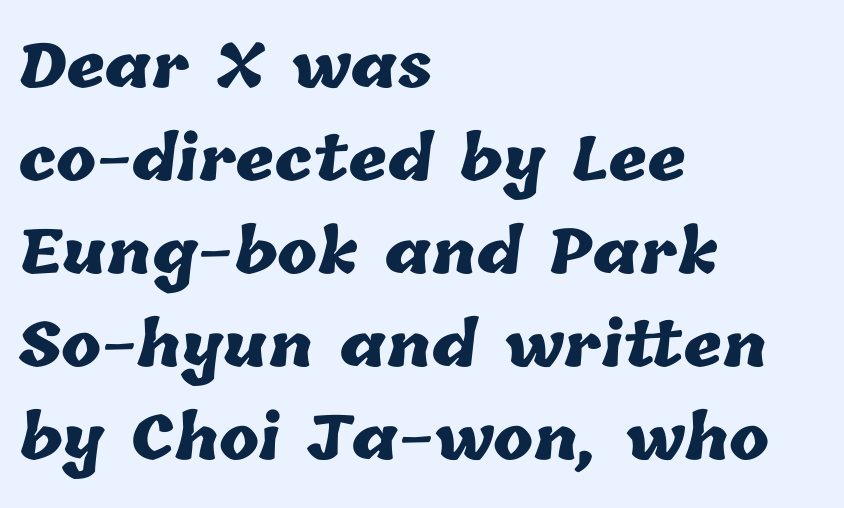
Q: Is the text bold? A: Yes.
Q: Is the text underlined? A: No.
Q: How is the paragraph aligned? A: Left-aligned.
Q: Is the spacing between letters normal or unusually wide? A: Normal.
Q: Is the spacing between lines tight, normal or loose? A: Normal.
Q: Width (condensed, normal, or wide)? A: Normal.
Q: Stroke contrast? A: Low.
Q: x-height? A: Medium.
Q: Monospaced? A: No.
